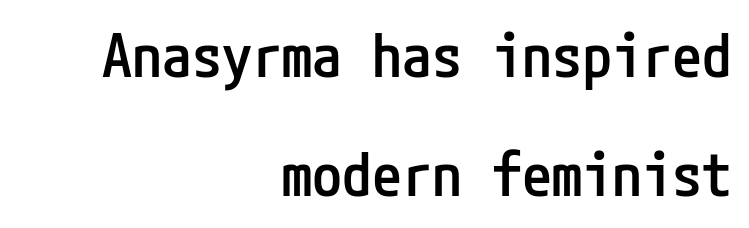
The image shows 60 px semibold, condensed sans-serif type, upright; set right-aligned, loose line spacing (1.98x), normal letter spacing, not underlined; low stroke contrast and a medium x-height.
